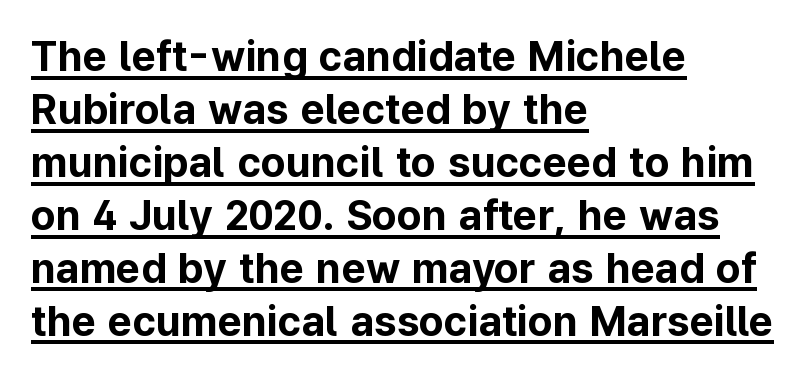
{"serif": "no", "italic": "no", "bold": "yes", "weight": "bold", "width": "normal", "stroke_contrast": "low", "x_height": "medium", "monospaced": "no", "underline": "yes", "align": "left", "line_spacing": "normal", "line_spacing_ratio": 1.26, "letter_spacing": "normal", "letter_spacing_em": 0.0, "glyph_px": 42}
